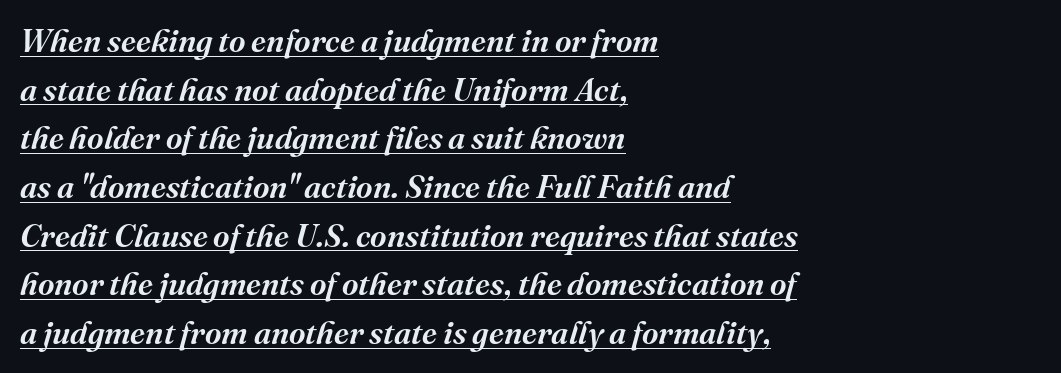
Q: Is the text bold? A: Semi-bold.
Q: Is the text italic (slanted)? A: Yes, it leans right by about 16 degrees.
Q: Is the typeface a serif or a sans-serif typeface? A: Serif.
Q: Is the text underlined? A: Yes.
Q: How is the paragraph aligned? A: Left-aligned.
Q: Is the spacing between letters normal or unusually wide? A: Normal.
Q: Is the spacing between lines tight, normal or loose? A: Normal.
Q: Width (condensed, normal, or wide)? A: Normal.
Q: Stroke contrast? A: Medium.
Q: x-height? A: Medium.
Q: Monospaced? A: No.
